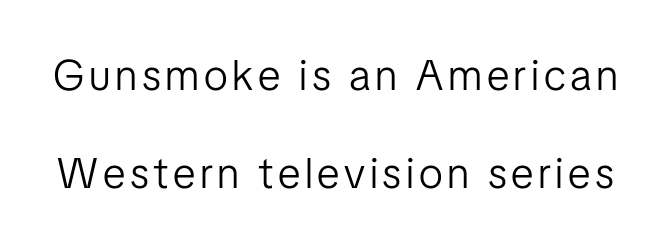
The image shows 43 px light, condensed sans-serif type, upright; set loose line spacing (2.28x), not underlined; low stroke contrast and a medium x-height.
